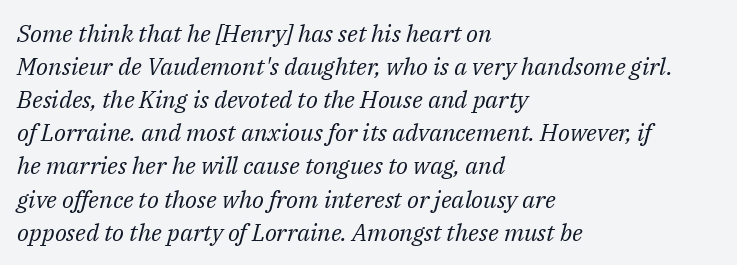
The image shows 24 px text type, italic (leaning right); set left-aligned, normal line spacing (1.38x), normal letter spacing, not underlined.
